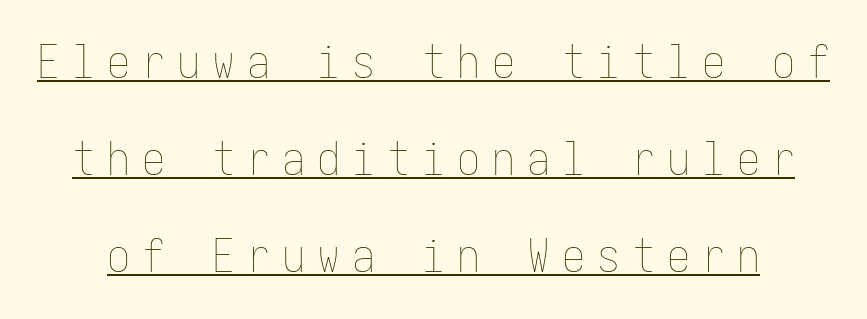
The image shows 46 px thin, condensed type, upright; set loose line spacing (2.11x), unusually wide letter spacing (+0.26 em), underlined; low stroke contrast and a medium x-height.
